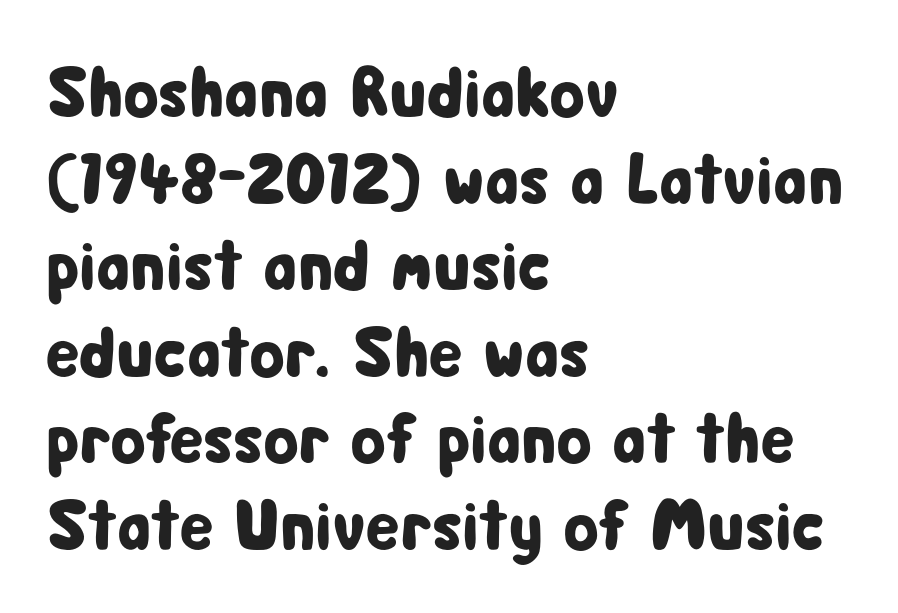
Typeset ragged right — the left edge is the straight one. This rendering leaves character spacing at its baseline value. Glance below the letters and you will spot only blank space. The letters advance in unequal steps, a hallmark of proportional type. Are there feet on the stems? There aren't — it's a sans.
